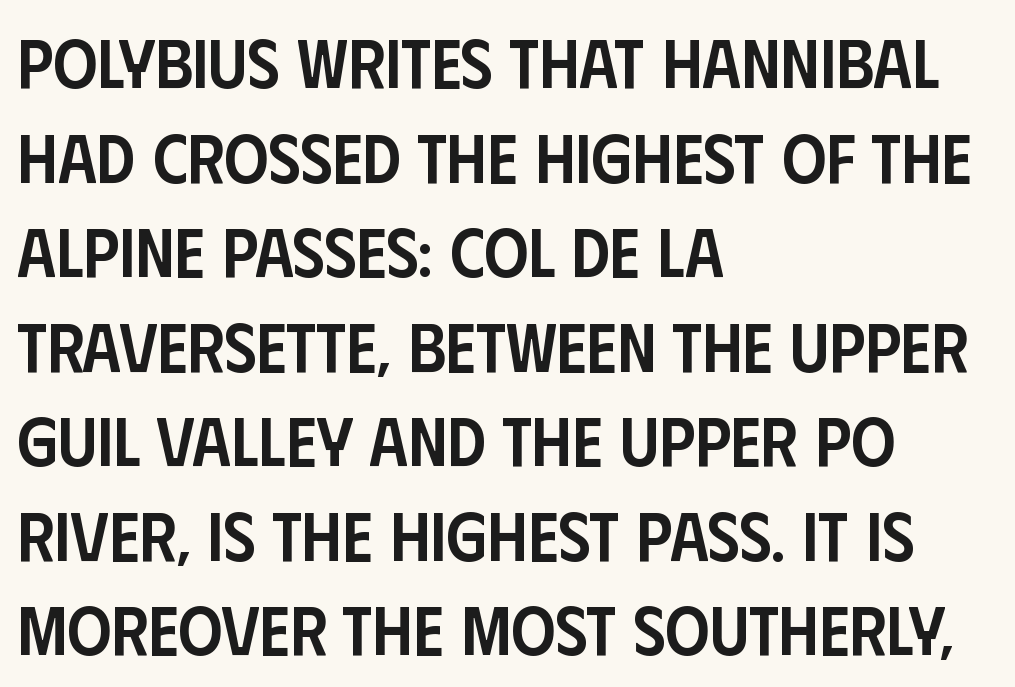
{"serif": "no", "italic": "no", "bold": "semi", "weight": "semibold", "width": "condensed", "stroke_contrast": "low", "x_height": "large", "monospaced": "no", "underline": "no", "align": "left", "line_spacing": "normal", "line_spacing_ratio": 1.37, "letter_spacing": "normal", "letter_spacing_em": 0.0, "glyph_px": 69}
